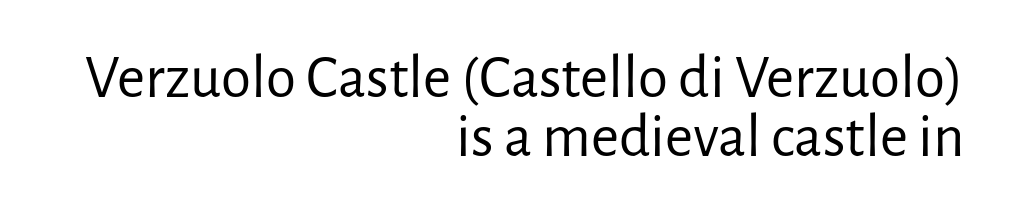
Q: Is the text bold? A: No.
Q: Is the text italic (slanted)? A: No, it is upright.
Q: Is the typeface a serif or a sans-serif typeface? A: Sans-serif.
Q: Is the text underlined? A: No.
Q: How is the paragraph aligned? A: Right-aligned.
Q: Is the spacing between letters normal or unusually wide? A: Normal.
Q: Is the spacing between lines tight, normal or loose? A: Tight.
Q: Width (condensed, normal, or wide)? A: Normal.
Q: Stroke contrast? A: Low.
Q: x-height? A: Medium.
Q: Monospaced? A: No.
